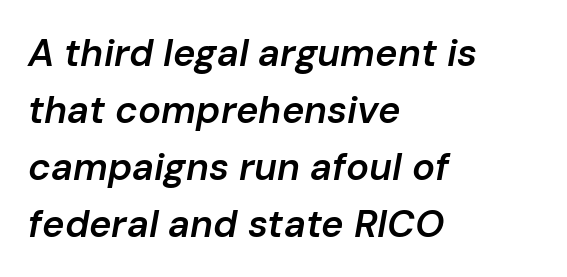
Q: Is the text bold? A: Semi-bold.
Q: Is the text italic (slanted)? A: Yes, it leans right by about 10 degrees.
Q: Is the text underlined? A: No.
Q: How is the paragraph aligned? A: Left-aligned.
Q: Is the spacing between letters normal or unusually wide? A: Normal.
Q: Is the spacing between lines tight, normal or loose? A: Normal.
Q: Width (condensed, normal, or wide)? A: Normal.
Q: Stroke contrast? A: Low.
Q: x-height? A: Medium.
Q: Monospaced? A: No.
